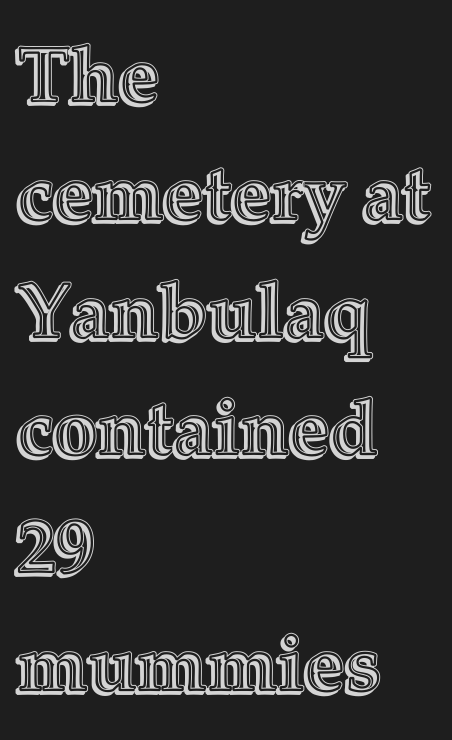
{"italic": "no", "width": "normal", "x_height": "medium", "monospaced": "no", "underline": "no", "align": "left", "line_spacing": "normal", "line_spacing_ratio": 1.51, "letter_spacing": "normal", "letter_spacing_em": 0.0, "glyph_px": 78}
